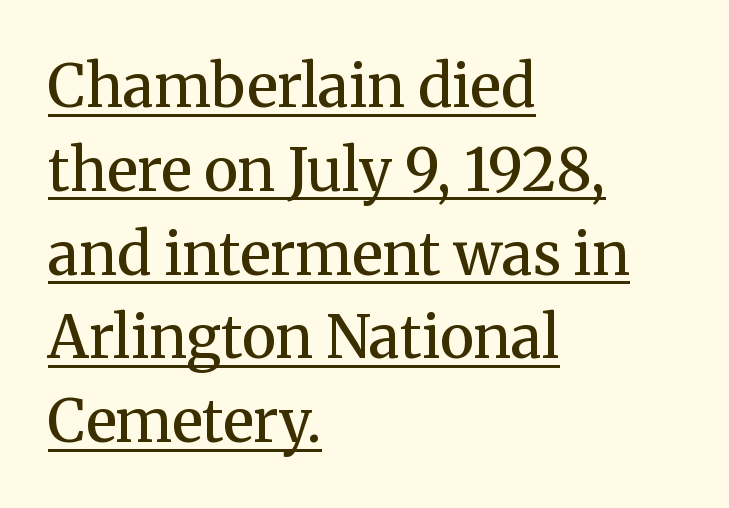
The image shows 59 px semibold serif type, upright; set left-aligned, normal line spacing (1.42x), normal letter spacing, underlined; medium stroke contrast and a medium x-height.
